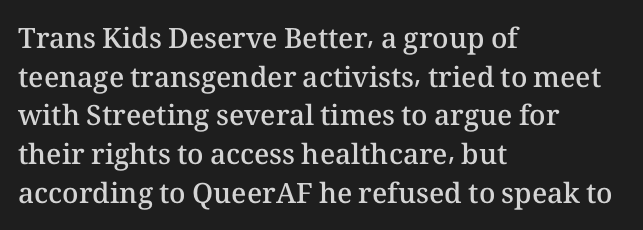
Q: Is the text bold? A: Semi-bold.
Q: Is the text italic (slanted)? A: No, it is upright.
Q: Is the text underlined? A: No.
Q: How is the paragraph aligned? A: Left-aligned.
Q: Is the spacing between letters normal or unusually wide? A: Normal.
Q: Is the spacing between lines tight, normal or loose? A: Normal.
Q: Width (condensed, normal, or wide)? A: Normal.
Q: Stroke contrast? A: Medium.
Q: x-height? A: Medium.
Q: Monospaced? A: No.
